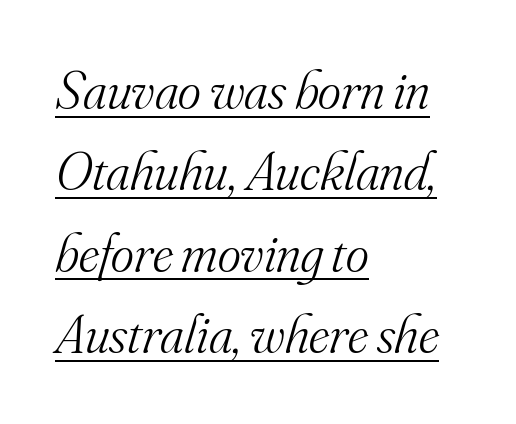
{"serif": "yes", "italic": "yes", "lean": "right", "slant_degrees": 16, "bold": "no", "weight": "light", "width": "normal", "stroke_contrast": "medium", "x_height": "small", "monospaced": "no", "underline": "yes", "align": "left", "line_spacing": "normal", "line_spacing_ratio": 1.48, "letter_spacing": "normal", "letter_spacing_em": 0.0, "glyph_px": 55}
